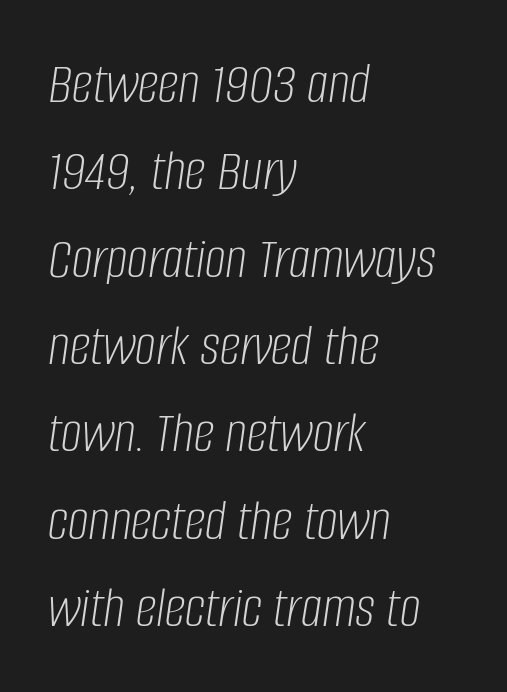
This sample is left-justified, so line endings fall wherever the words run out. Designer's note — italics engaged. The space directly below the letters is spotless. Honestly, the letter spacing is just normal — you wouldn't notice it. This is not heavy type; no bold has been used.
